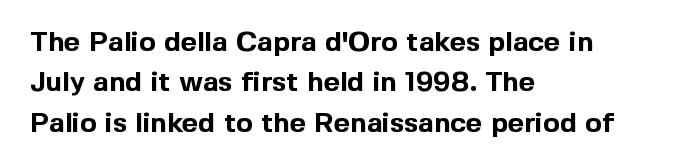
Q: Is the text bold? A: Yes.
Q: Is the text italic (slanted)? A: No, it is upright.
Q: Is the typeface a serif or a sans-serif typeface? A: Sans-serif.
Q: Is the text underlined? A: No.
Q: How is the paragraph aligned? A: Left-aligned.
Q: Is the spacing between letters normal or unusually wide? A: Normal.
Q: Is the spacing between lines tight, normal or loose? A: Normal.
Q: Width (condensed, normal, or wide)? A: Normal.
Q: x-height? A: Medium.
Q: Monospaced? A: No.
